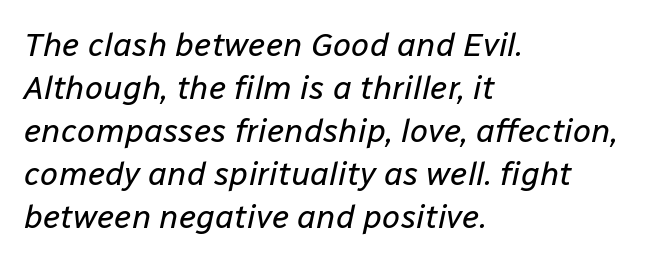
Does the leading feel generous? No, just average. Look at the tracking — it's just the regular setting, nothing added. Compared with ordinary roman type, these characters are visibly tilted. Reading down the block, your eye returns to a fixed left position each line.
